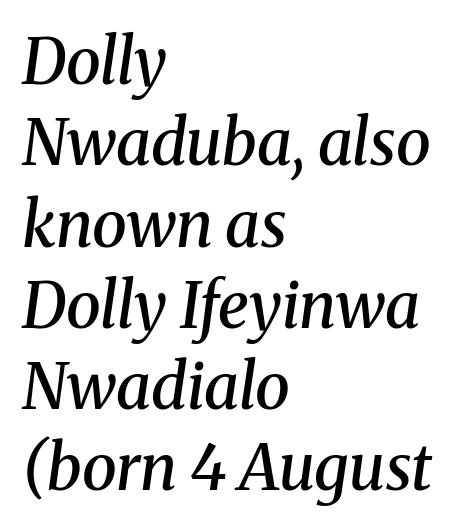
Q: Is the text bold? A: Semi-bold.
Q: Is the text italic (slanted)? A: Yes, it leans right by about 8 degrees.
Q: Is the typeface a serif or a sans-serif typeface? A: Serif.
Q: Is the text underlined? A: No.
Q: How is the paragraph aligned? A: Left-aligned.
Q: Is the spacing between letters normal or unusually wide? A: Normal.
Q: Is the spacing between lines tight, normal or loose? A: Normal.
Q: Width (condensed, normal, or wide)? A: Normal.
Q: Stroke contrast? A: Medium.
Q: x-height? A: Medium.
Q: Monospaced? A: No.
